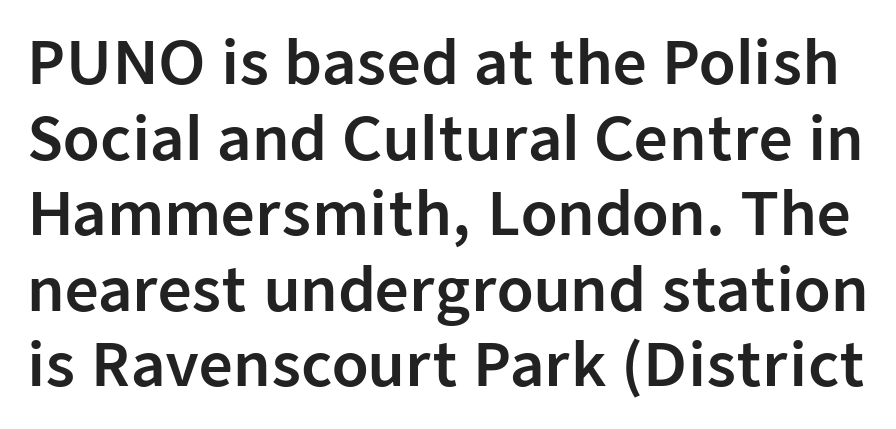
The image shows 59 px sans-serif type, upright; set normal line spacing (1.28x), normal letter spacing, not underlined; low stroke contrast and a medium x-height.
